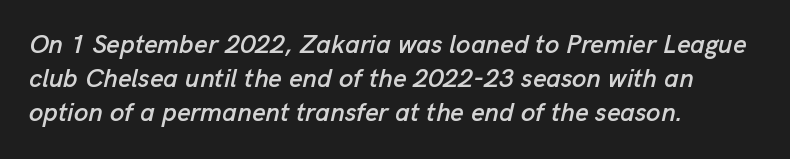
Rows of type keep a routine distance in the vertical direction. Characters follow at the spacing the type designer built in. Line beginnings align vertically; line endings do not. The string is rendered with underlining switched off. Yep, that's italic — everything's leaning.
